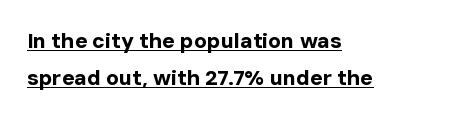
Underline: present. The ragged edge is on the right, which tells us the setting is flush left. The gaps between neighbouring characters are ordinary and unremarkable. The specimen reads as upright at a glance. The letters are bold, with thick, heavy strokes.
